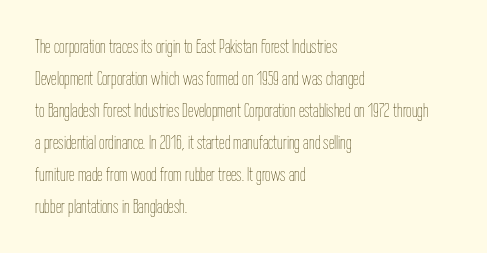
The image shows 20 px text type, upright; set left-aligned, normal line spacing (1.6x), normal letter spacing, not underlined.
